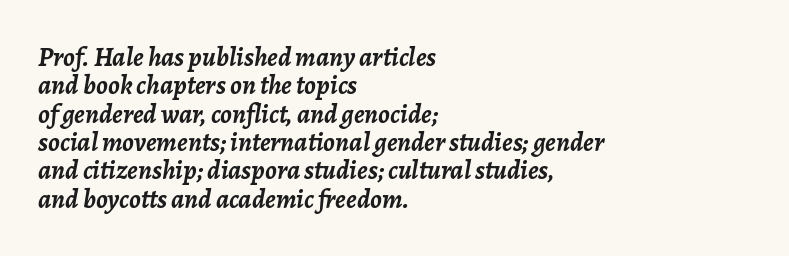
Q: Is the text bold? A: Yes.
Q: Is the text italic (slanted)? A: Yes, it leans right by about 7 degrees.
Q: Is the text underlined? A: No.
Q: How is the paragraph aligned? A: Left-aligned.
Q: Is the spacing between letters normal or unusually wide? A: Normal.
Q: Is the spacing between lines tight, normal or loose? A: Tight.
